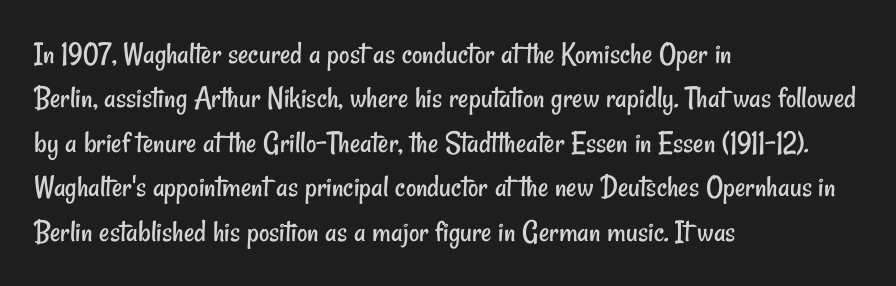
Q: Is the text bold? A: No.
Q: Is the typeface a serif or a sans-serif typeface? A: Sans-serif.
Q: Is the text underlined? A: No.
Q: How is the paragraph aligned? A: Left-aligned.
Q: Is the spacing between letters normal or unusually wide? A: Normal.
Q: Is the spacing between lines tight, normal or loose? A: Normal.
Q: Width (condensed, normal, or wide)? A: Condensed.
Q: Stroke contrast? A: Low.
Q: x-height? A: Small.
Q: Monospaced? A: No.
